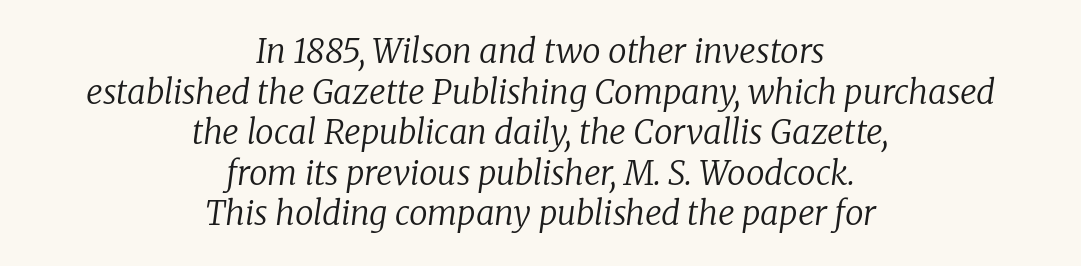
This sample uses a serif face. Typeset on center — no edge is straight. You could not count columns in this text — the font is proportionally spaced. The strokes carry an ordinary text weight at most. How are the letters spaced? Ordinarily, with no added tracking.
